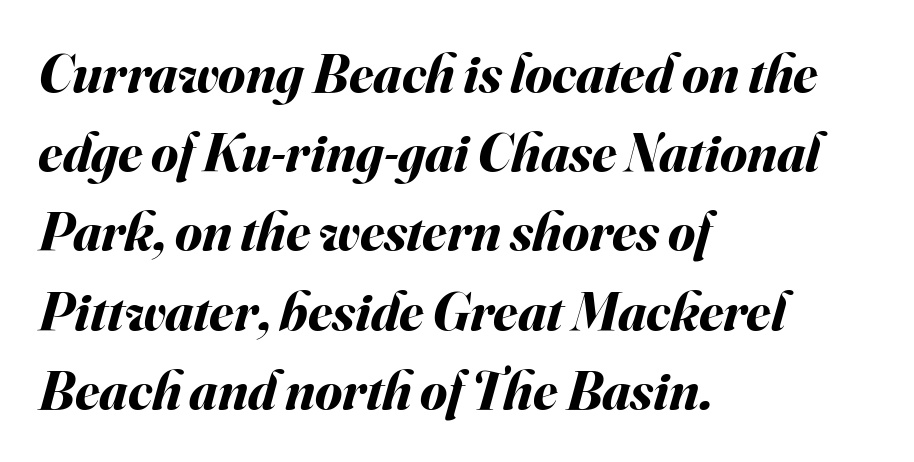
The image shows 55 px bold type, italic (leaning right); set left-aligned, normal line spacing (1.44x), normal letter spacing, not underlined; medium stroke contrast and a small x-height.
